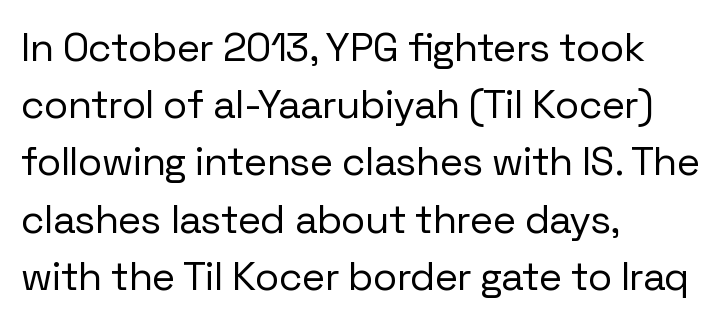
The image shows 40 px regular-weight sans-serif type, upright; set left-aligned, normal line spacing (1.43x), normal letter spacing, not underlined; low stroke contrast and a medium x-height.
